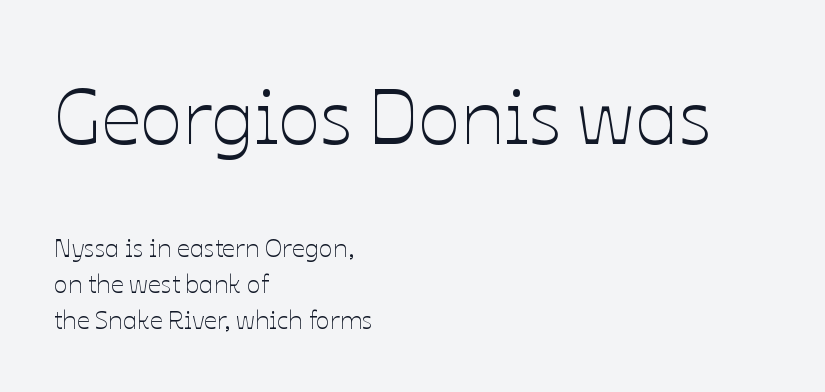
A typesetter would call this leading conventional body-copy spacing. Reading top to bottom, the characters get smaller at the block break. Line starts are locked; line ends wander. The space directly below the letters is spotless.
